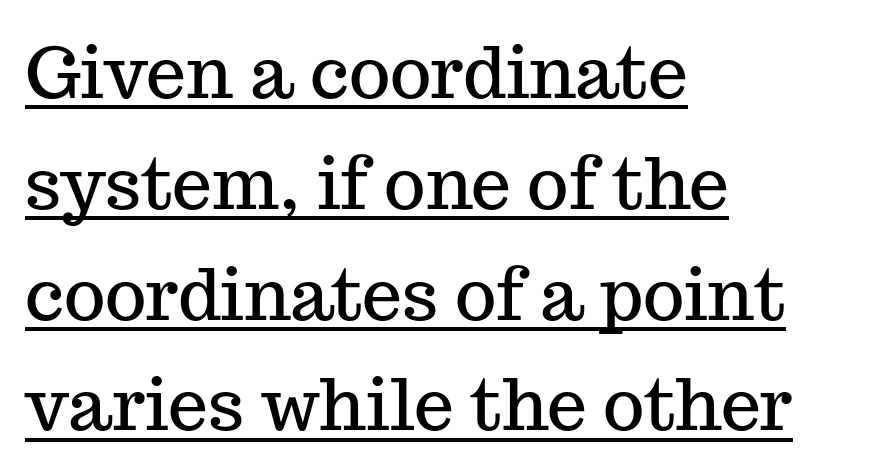
The image shows 71 px serif type, upright; set left-aligned, normal line spacing (1.56x), normal letter spacing, underlined; medium stroke contrast and a medium x-height.
